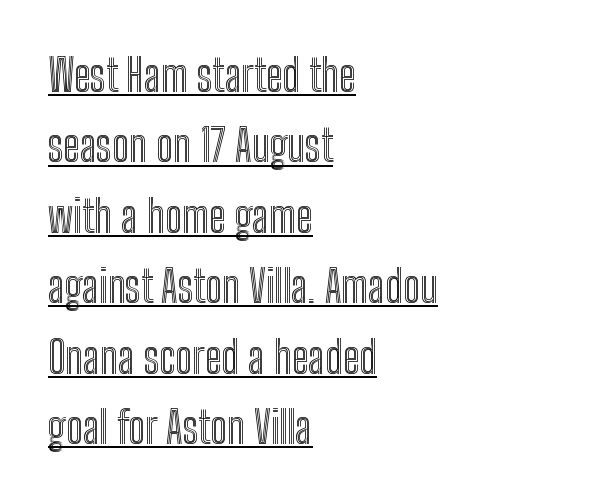
{"italic": "no", "width": "condensed", "x_height": "medium", "monospaced": "no", "underline": "yes", "align": "left", "line_spacing": "normal", "line_spacing_ratio": 1.6, "letter_spacing": "normal", "letter_spacing_em": 0.0, "glyph_px": 44}
